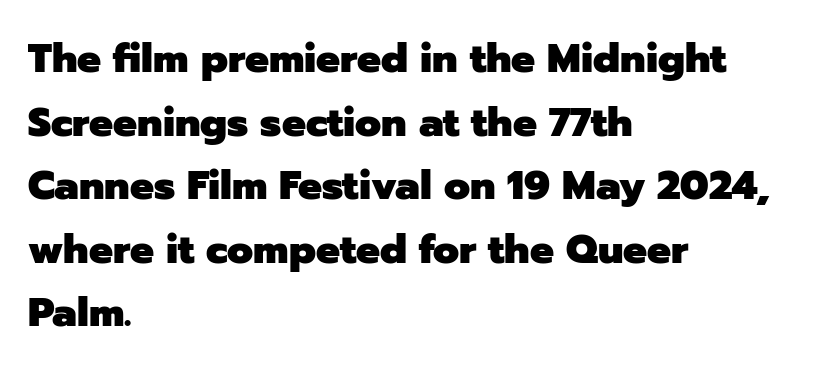
In CSS terms this would be text-align: left. Its strokes are broad and dark, the hallmark of bold type. The designer left line spacing at the default. Anything drawn beneath the words? Only blank space. A typesetter would label this face a sans. The passage shown has conventional tracking throughout.
